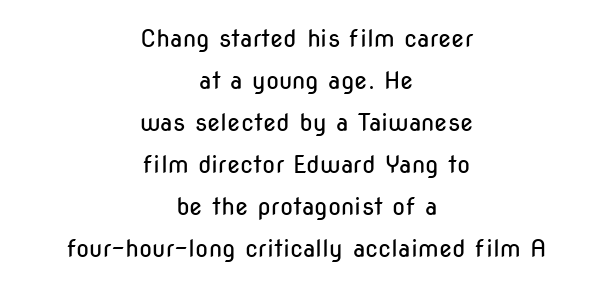
The specimen reads as upright at a glance. The passage is arranged like a title page — every line centered. Beneath every word, the page is bare. No extra tracking has been applied to these lines.
